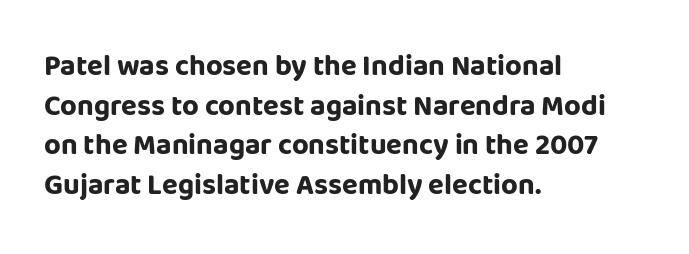
{"serif": "no", "italic": "no", "bold": "yes", "weight": "bold", "width": "normal", "stroke_contrast": "low", "x_height": "large", "monospaced": "no", "underline": "no", "align": "left", "line_spacing": "normal", "line_spacing_ratio": 1.37, "letter_spacing": "normal", "letter_spacing_em": 0.0, "glyph_px": 29}
